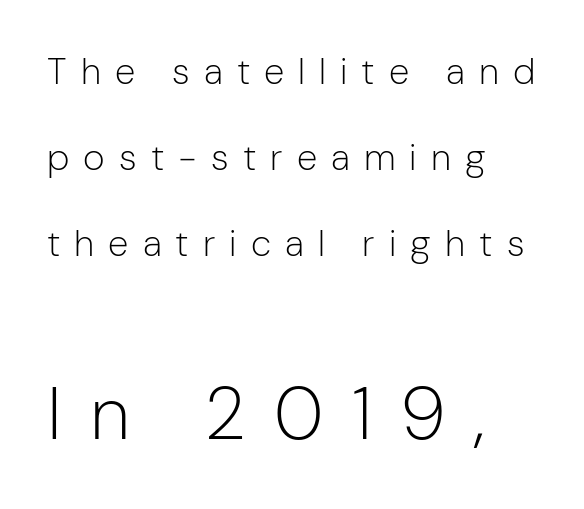
Summary of vertical rhythm: relaxed, with wide interline spacing. The block sitting lower on the canvas is the one with enlarged characters. You can tell it's not italic because the verticals are truly vertical. This is sans-serif lettering, the kind often seen on screens and signage. The paragraph shown leans on its left margin.
